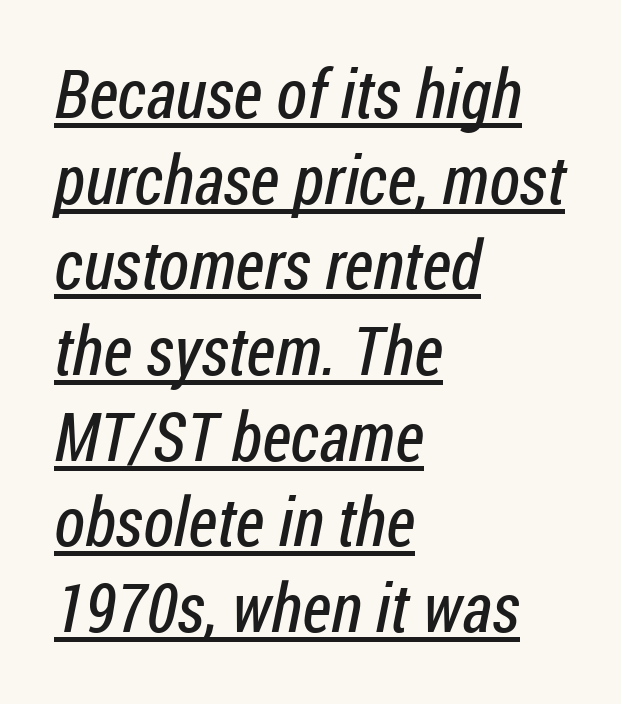
{"serif": "no", "bold": "no", "weight": "regular", "width": "condensed", "stroke_contrast": "low", "x_height": "medium", "monospaced": "no", "underline": "yes", "align": "left", "line_spacing": "normal", "line_spacing_ratio": 1.26, "letter_spacing": "normal", "letter_spacing_em": 0.0, "glyph_px": 68}
